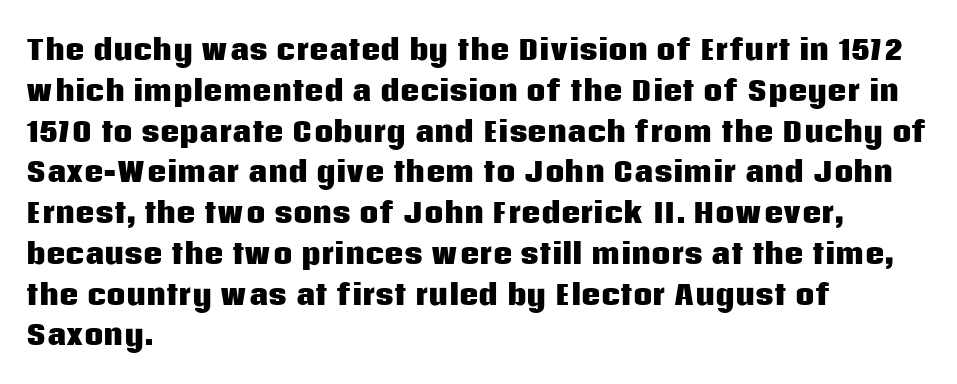
This is the regular roman posture of the typeface. Regarding leading, the lines here are spaced in the standard way. Heft: maximum for text — a bold. The specimen omits any rule beneath the text block's lines.
